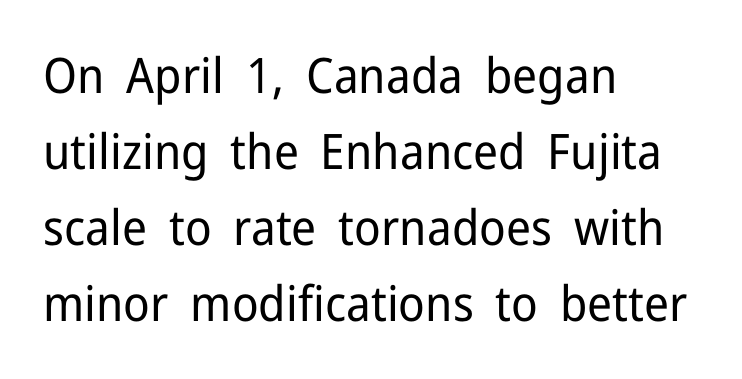
Honestly, the letter spacing is just normal — you wouldn't notice it. Tall strokes in this sample are plumb rather than angled. The face used here is a sans, in the tradition of grotesques and geometrics. The strip under each line holds only bare page. In CSS terms this would be text-align: left. Proportional: the letters do not fall into vertical columns.
